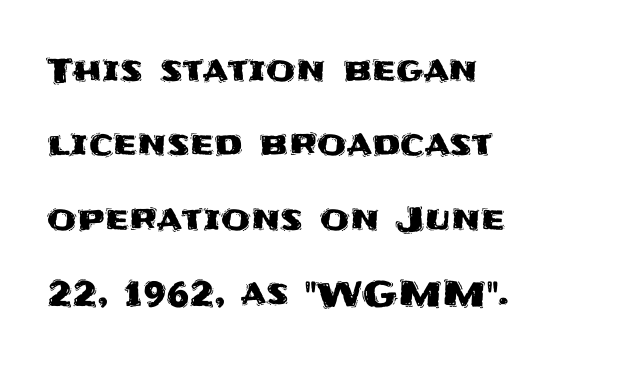
Glance below the letters and you will spot only blank space. Tracking value appears to be zero — textbook default spacing. One glance says open: line gaps are wider than usual. Note the varied advance widths — an 'i' is clearly narrower than an 'm'.
